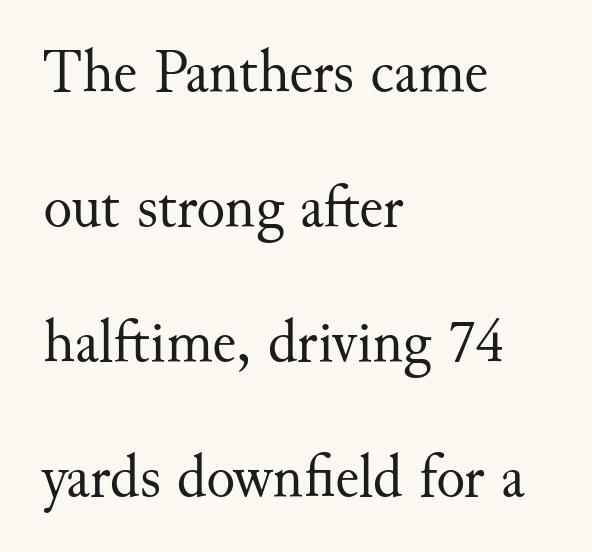
The image shows 60 px regular-weight serif type, upright; set left-aligned, loose line spacing (2.25x), normal letter spacing, not underlined; medium stroke contrast and a small x-height.
